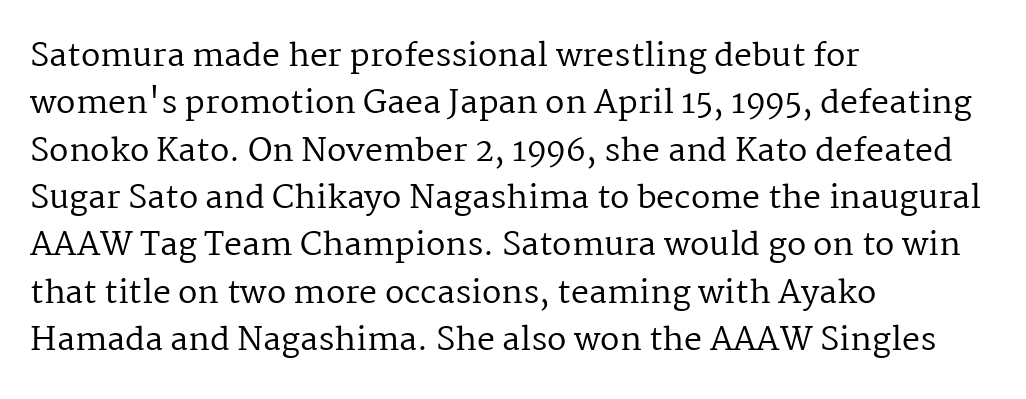
The font sits on the lighter half of the weight spectrum, regular included. Think of a printed novel: that variable character pitch is what you see here. Nothing unusual about the tracking: characters are spaced as the font intends. No italicization has been applied; the sample stays upright. Is the block centered? No — it sits flush against the left margin. Quick note: interline space is typical.
